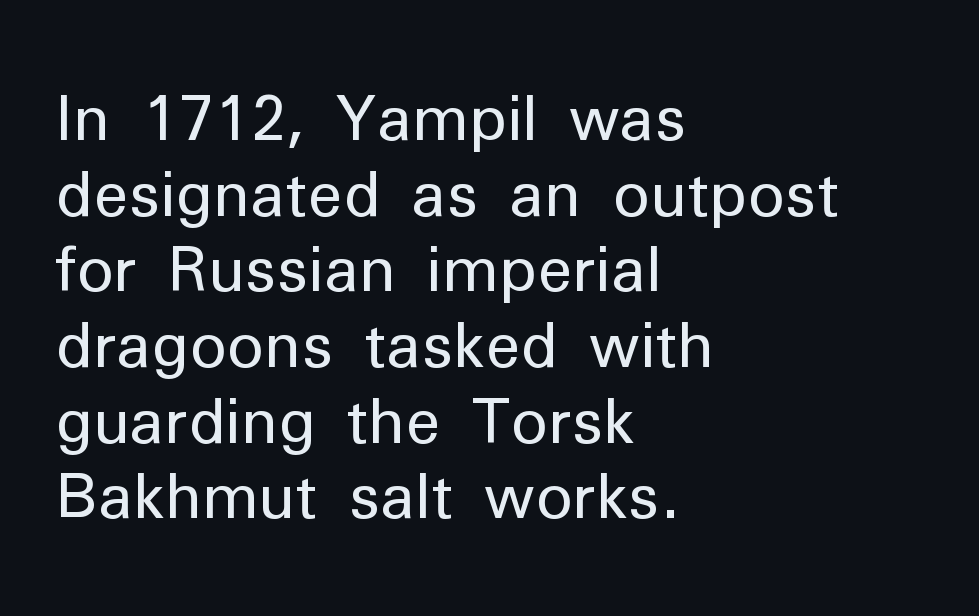
Q: Is the text bold? A: No.
Q: Is the text italic (slanted)? A: No, it is upright.
Q: Is the typeface a serif or a sans-serif typeface? A: Sans-serif.
Q: Is the text underlined? A: No.
Q: How is the paragraph aligned? A: Left-aligned.
Q: Is the spacing between letters normal or unusually wide? A: Normal.
Q: Width (condensed, normal, or wide)? A: Normal.
Q: Stroke contrast? A: Low.
Q: x-height? A: Medium.
Q: Monospaced? A: No.
